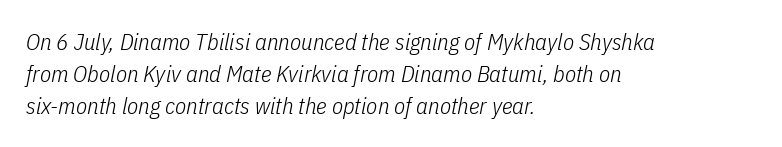
Just letters on the line, the space beneath them empty. The passage shown stacks its lines at a standard gap. Glyph-to-glyph distance matches everyday printed text. A classic flush-left, rag-right setting is used for this passage. The characters are drawn with everyday or finer stroke widths.
